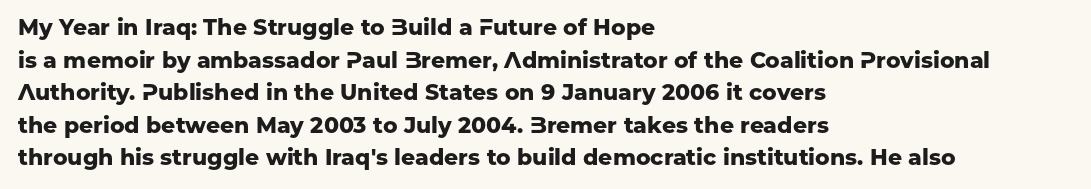
The letters stand straight up with perfectly vertical stems. Vertical spacing — default. Beneath every word, the page is bare. Typeset ragged right — the left edge is the straight one.
